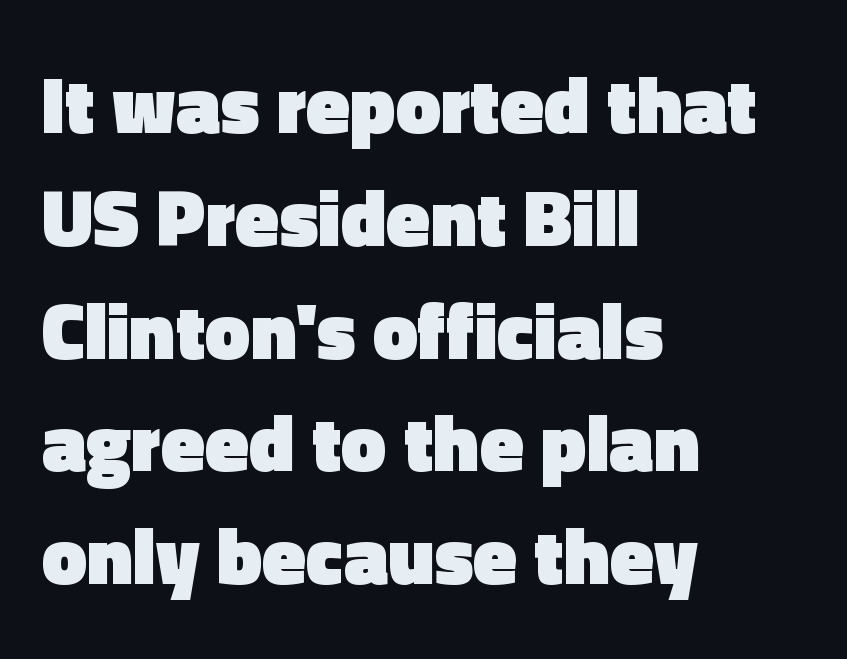
The image shows 80 px heavy sans-serif type, upright; set left-aligned, normal line spacing (1.41x), normal letter spacing, not underlined; a medium x-height.
